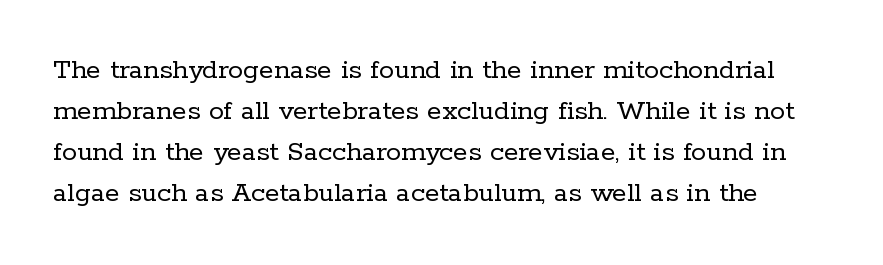
The letters stand upright; this is a roman face. Is there much room between lines? A standard amount, neither cramped nor airy. Letterform terminals end in serifs throughout the passage. Decoration check: the copy has no underline. Heaviness? Minimal to ordinary, like unemphasized prose. Here the glyphs are tracked normally, forming tight word shapes.
